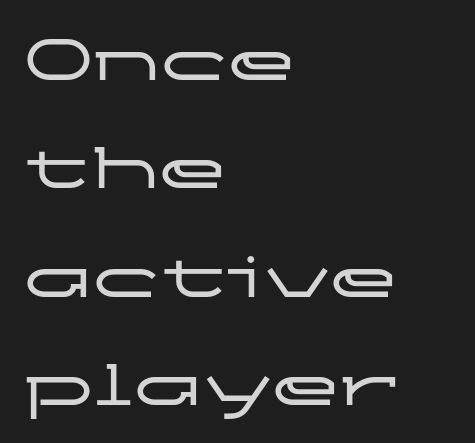
The image shows 69 px wide sans-serif type, upright; set left-aligned, normal line spacing (1.57x), normal letter spacing, not underlined; low stroke contrast and a medium x-height.
